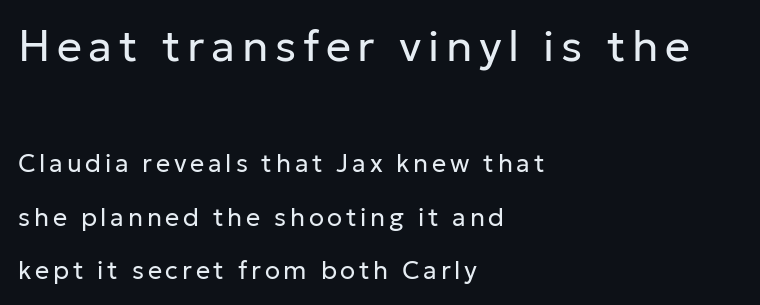
Bigger letters appear in the top chunk; the bottom chunk is reduced. Vertical strokes here are truly vertical. A typesetter would call this proportional, since set widths differ per character. Descender tails drop into unmarked territory.
